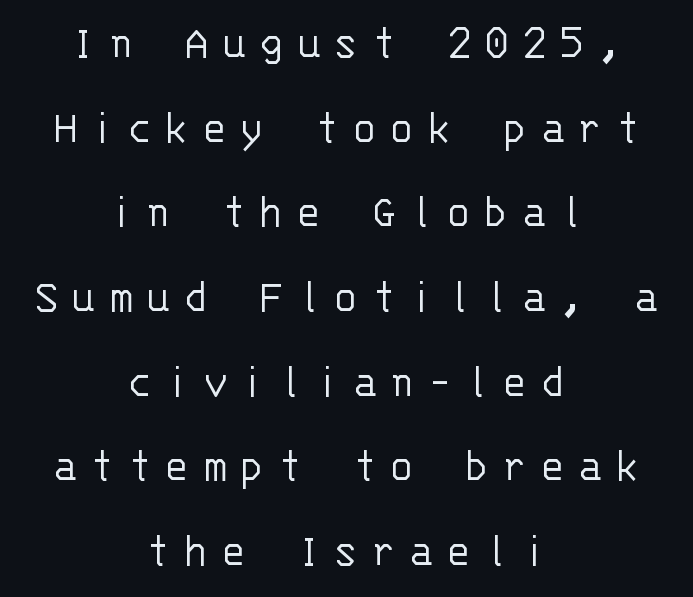
The passage shown is not underscored anywhere. Regular leading. This is roman type, the default non-slanted kind. A sans-serif font was chosen for this passage. A student would call this center alignment; a typographer would say set centered.
